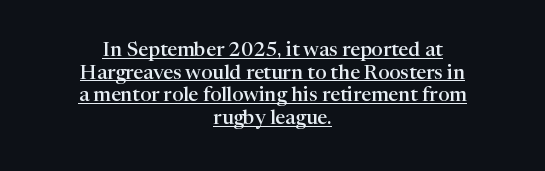
Q: Is the text bold? A: Semi-bold.
Q: Is the text italic (slanted)? A: No, it is upright.
Q: Is the text underlined? A: Yes.
Q: How is the paragraph aligned? A: Centered.
Q: Is the spacing between letters normal or unusually wide? A: Normal.
Q: Is the spacing between lines tight, normal or loose? A: Tight.
